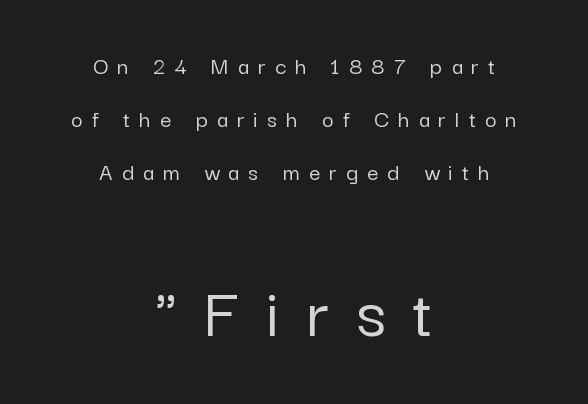
The image shows 74 px sans-serif type, upright; set centered, loose line spacing (2.13x), unusually wide letter spacing (+0.37 em), not underlined; the second (bottom) block is 2.96x larger; low stroke contrast and a medium x-height.
